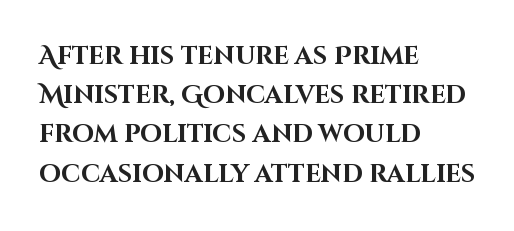
There is no visible air inserted between adjacent glyphs. This sample is left-justified, so line endings fall wherever the words run out. Normally led — the rows are evenly, conventionally spaced. The lettering holds an erect, upright posture throughout.
